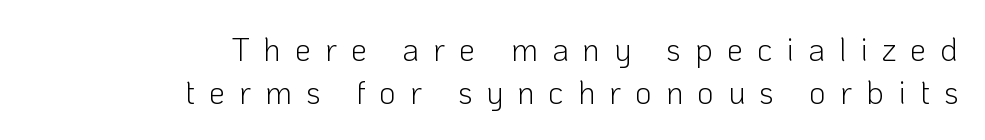
Q: Is the text bold? A: No.
Q: Is the text italic (slanted)? A: No, it is upright.
Q: Is the typeface a serif or a sans-serif typeface? A: Sans-serif.
Q: Is the text underlined? A: No.
Q: How is the paragraph aligned? A: Right-aligned.
Q: Is the spacing between letters normal or unusually wide? A: Unusually wide.
Q: Is the spacing between lines tight, normal or loose? A: Normal.
Q: Width (condensed, normal, or wide)? A: Normal.
Q: Stroke contrast? A: Low.
Q: x-height? A: Medium.
Q: Monospaced? A: No.
